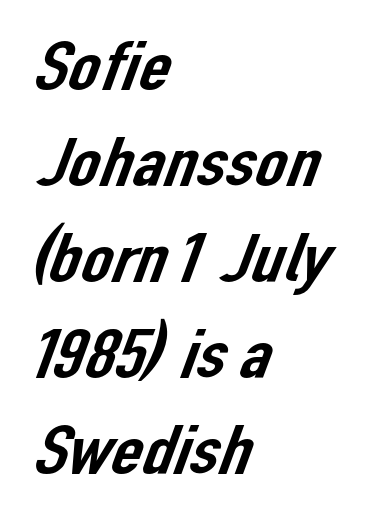
{"serif": "no", "width": "normal", "stroke_contrast": "low", "x_height": "medium", "monospaced": "no", "underline": "no", "align": "left", "line_spacing": "normal", "line_spacing_ratio": 1.37, "letter_spacing": "normal", "letter_spacing_em": 0.0, "glyph_px": 70}
